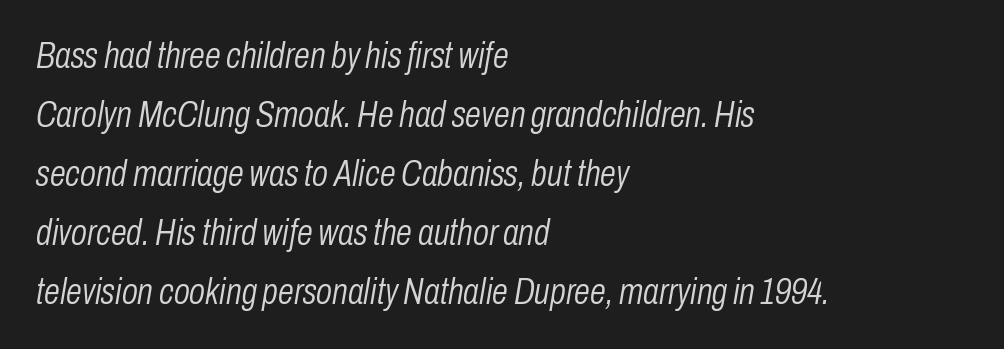
{"italic": "yes", "lean": "right", "slant_degrees": 10, "bold": "no", "weight": "light", "width": "condensed", "stroke_contrast": "low", "x_height": "medium", "monospaced": "no", "underline": "no", "align": "left", "line_spacing": "normal", "line_spacing_ratio": 1.64, "letter_spacing": "normal", "letter_spacing_em": 0.0, "glyph_px": 36}
